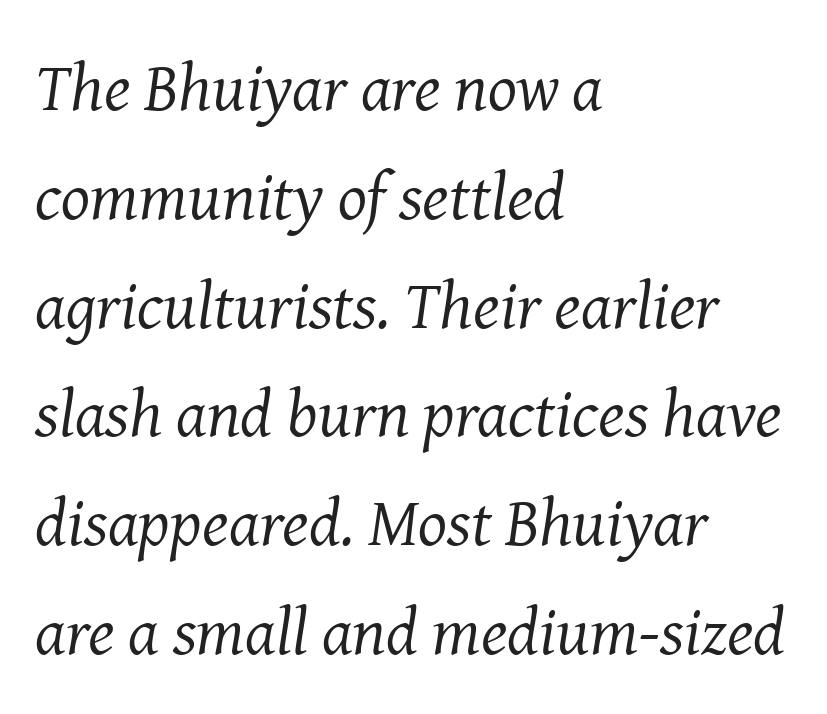
What kind of face is this? One with serifs. The face used here is rendered with its standard letterfit. Summary of vertical rhythm: regular, with standard interline spacing. The typography opts for an oblique posture over an upright one. The letters advance in unequal steps, a hallmark of proportional type. Counters stay open thanks to moderate or lighter strokes.
